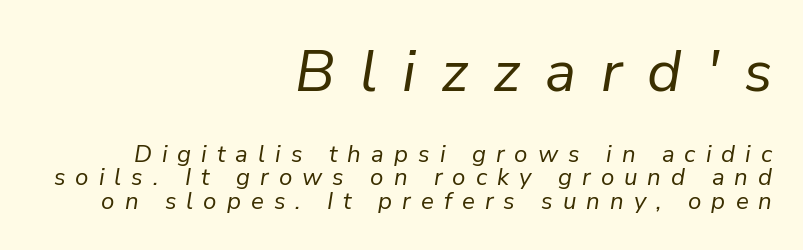
The image shows 59 px regular-weight type, italic (leaning right); set right-aligned, tight line spacing (0.99x), unusually wide letter spacing (+0.42 em), not underlined; the first (top) block is 2.46x larger; low stroke contrast and a medium x-height.
